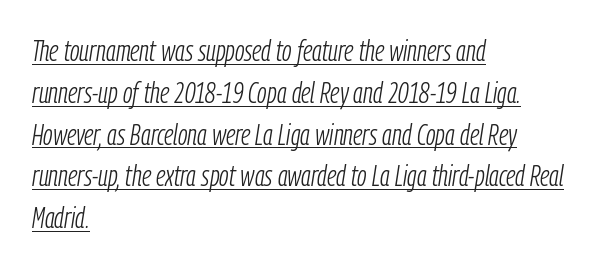
The image shows 29 px light, condensed type, italic (leaning right); set left-aligned, normal line spacing (1.44x), normal letter spacing, underlined; low stroke contrast and a medium x-height.
